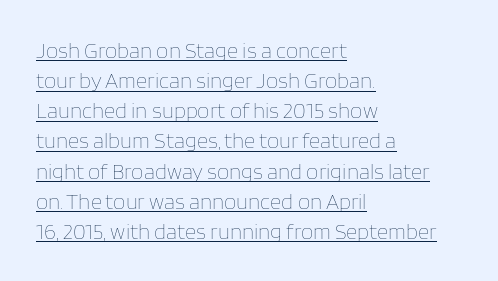
The image shows 22 px text type, upright; set left-aligned, normal line spacing (1.37x), normal letter spacing, underlined.
